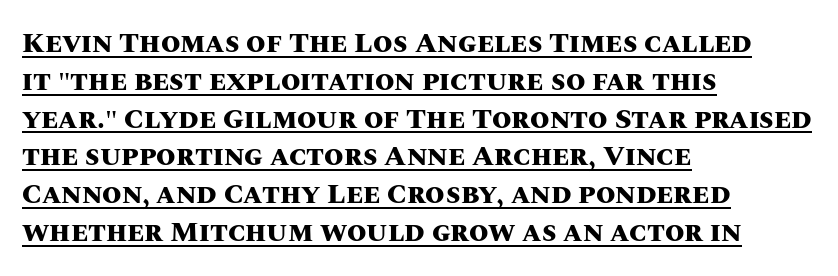
Strokes here are thick enough to call this a true bold. Quick note: underline on. These lines are set flush left with a ragged right edge. Spacing verdict: proportional, widths tailored to each character. Standard letterfit; no display-style spreading of the glyphs.
